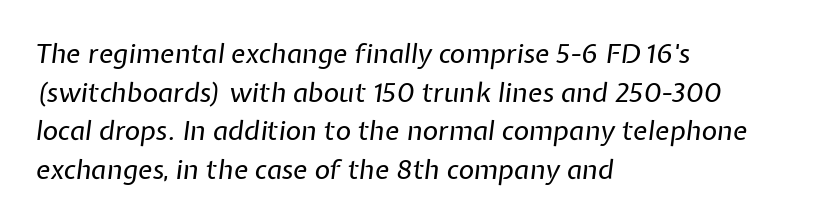
Q: Is the text bold? A: No.
Q: Is the text italic (slanted)? A: Yes, it leans right by about 7 degrees.
Q: Is the text underlined? A: No.
Q: How is the paragraph aligned? A: Left-aligned.
Q: Is the spacing between letters normal or unusually wide? A: Normal.
Q: Is the spacing between lines tight, normal or loose? A: Normal.
